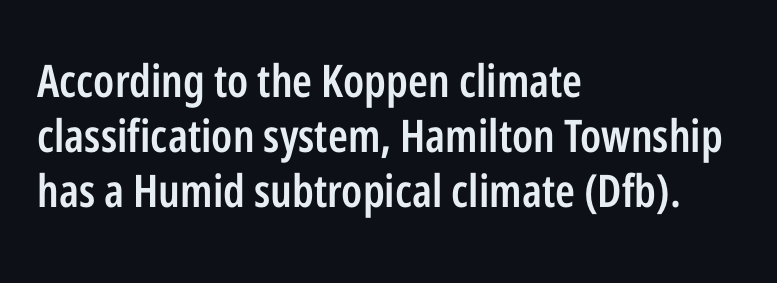
Q: Is the text bold? A: Semi-bold.
Q: Is the text italic (slanted)? A: No, it is upright.
Q: Is the typeface a serif or a sans-serif typeface? A: Sans-serif.
Q: Is the text underlined? A: No.
Q: How is the paragraph aligned? A: Left-aligned.
Q: Is the spacing between letters normal or unusually wide? A: Normal.
Q: Width (condensed, normal, or wide)? A: Condensed.
Q: Stroke contrast? A: Low.
Q: x-height? A: Medium.
Q: Monospaced? A: No.
